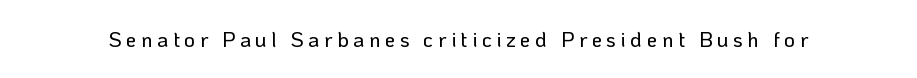
Q: Is the text italic (slanted)? A: No, it is upright.
Q: Is the text underlined? A: No.
Q: Is the spacing between letters normal or unusually wide? A: Unusually wide.
